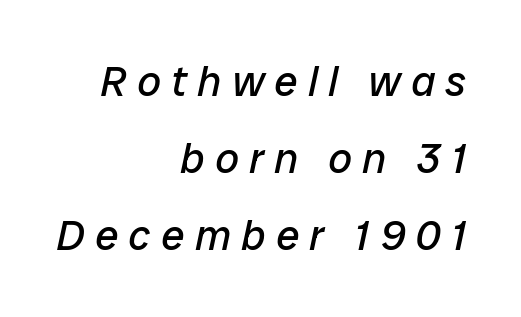
Heaviness? Minimal to ordinary, like unemphasized prose. One-word summary of the alignment: right. Each row of text sits above clean, open space. Spacing verdict: proportional, widths tailored to each character. The gaps between neighbouring characters are conspicuously large. Rendered with sloped, italic letterforms.
